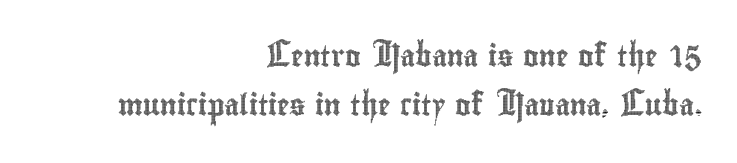
{"italic": "no", "underline": "no", "align": "right", "line_spacing": "loose", "line_spacing_ratio": 2.32, "letter_spacing": "normal", "letter_spacing_em": 0.0, "glyph_px": 21}
